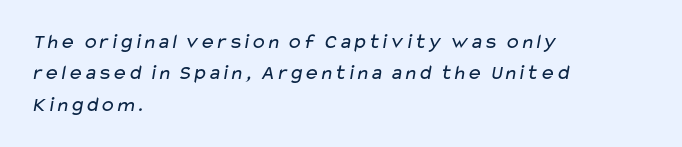
Horizontally, the lines are justified to the leading edge only. The space directly below the letters is spotless. There is no visible air inserted between adjacent glyphs. The face looks like a standard text weight, possibly lighter.
